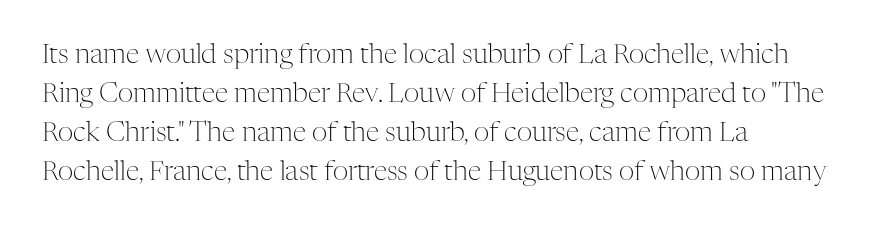
Q: Is the text bold? A: No.
Q: Is the text italic (slanted)? A: No, it is upright.
Q: Is the text underlined? A: No.
Q: How is the paragraph aligned? A: Left-aligned.
Q: Is the spacing between letters normal or unusually wide? A: Normal.
Q: Is the spacing between lines tight, normal or loose? A: Normal.
